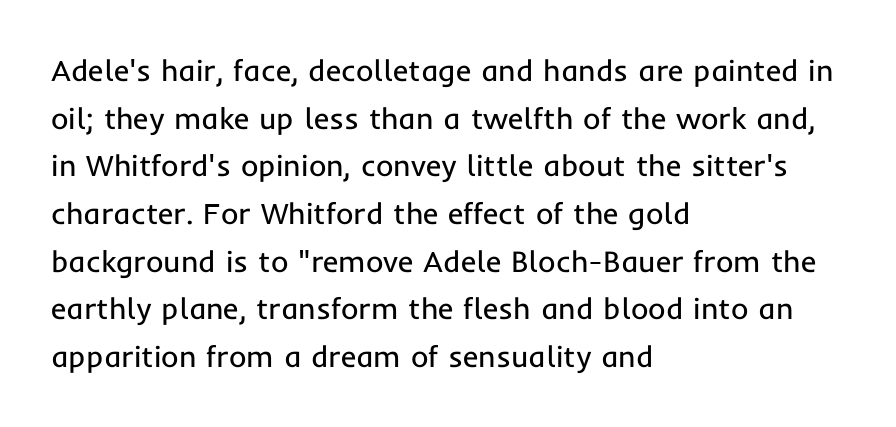
The setting favours the left margin, as ordinary paragraphs usually do. Proportional: the letters do not fall into vertical columns. Italic? Not at all — the glyphs are vertical. You could call the tracking neutral — neither tight nor loose. Weight: regular or lighter. Plain, unruled lines of type.
